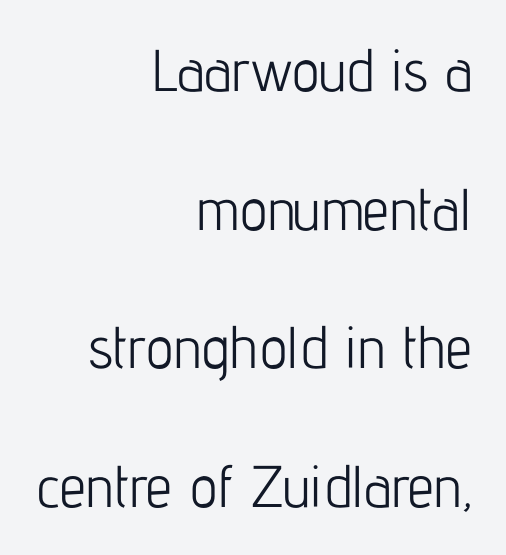
Q: Is the text bold? A: No.
Q: Is the text italic (slanted)? A: No, it is upright.
Q: Is the typeface a serif or a sans-serif typeface? A: Sans-serif.
Q: Is the text underlined? A: No.
Q: How is the paragraph aligned? A: Right-aligned.
Q: Is the spacing between letters normal or unusually wide? A: Normal.
Q: Is the spacing between lines tight, normal or loose? A: Loose.
Q: Width (condensed, normal, or wide)? A: Condensed.
Q: Stroke contrast? A: Low.
Q: x-height? A: Medium.
Q: Monospaced? A: No.
